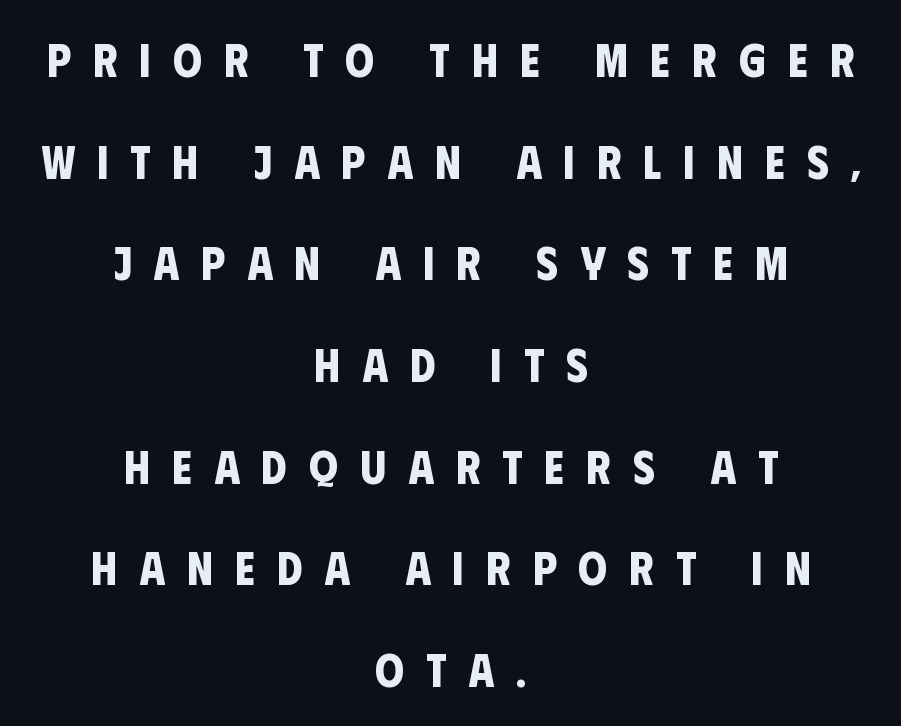
Q: Is the text bold? A: Yes.
Q: Is the typeface a serif or a sans-serif typeface? A: Sans-serif.
Q: Is the text underlined? A: No.
Q: How is the paragraph aligned? A: Centered.
Q: Is the spacing between letters normal or unusually wide? A: Unusually wide.
Q: Is the spacing between lines tight, normal or loose? A: Loose.
Q: Width (condensed, normal, or wide)? A: Condensed.
Q: Stroke contrast? A: Low.
Q: x-height? A: Large.
Q: Monospaced? A: No.
